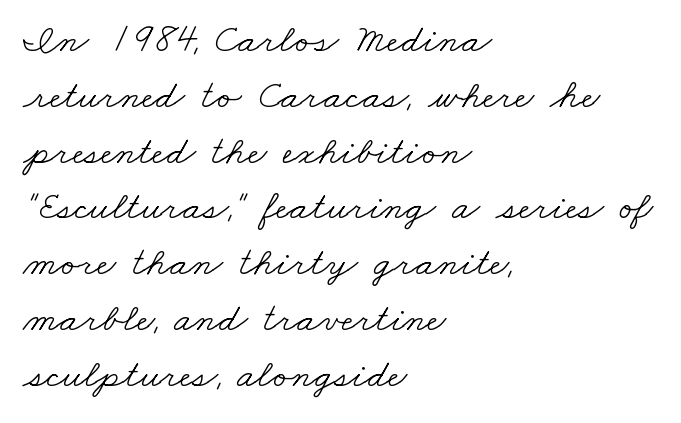
Observe the serifs anchoring each vertical stroke in this sample. Inter-character spacing is left at the font's built-in metrics. This block has exactly the height ordinary leading produces. The space directly below the letters is spotless. The setting favours the left margin, as ordinary paragraphs usually do.
